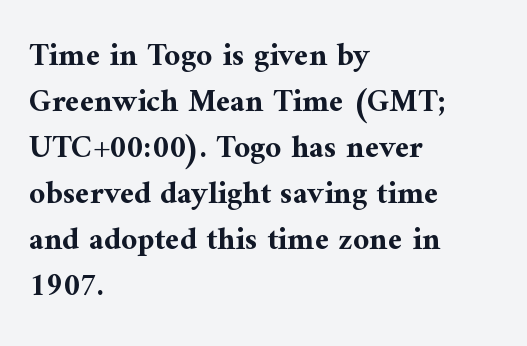
Compared with an ordinary text face, these strokes are far heavier — a full bold. Does extra space separate the letters? No, they use regular spacing. Ordinary non-slanted type is in use. Underline: absent. Unlike a clean sans, this face finishes its strokes with serifs.
